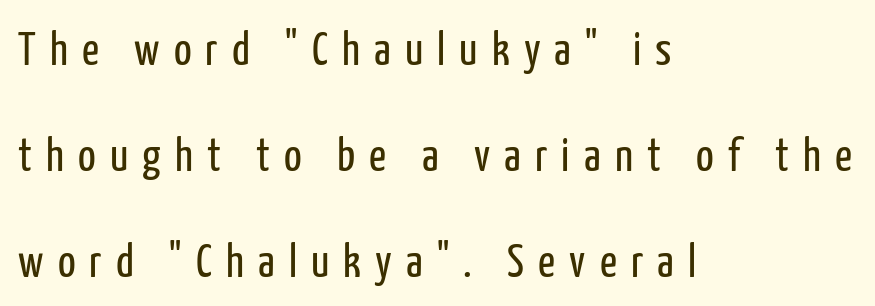
The characters display no serif detailing; their extremities are plain. When letters stand straight like this, we call the style roman or upright. The zone under the glyphs is completely vacant. Between one letter and the next there's a generous, obvious gap. Horizontally, the lines are justified to the leading edge only.
